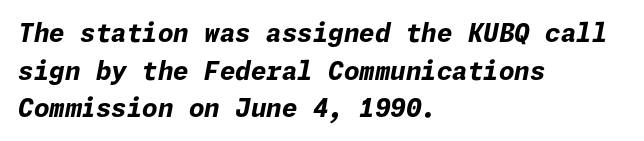
{"italic": "yes", "lean": "right", "slant_degrees": 11, "bold": "yes", "underline": "no", "align": "left", "line_spacing": "normal", "line_spacing_ratio": 1.51, "letter_spacing": "normal", "letter_spacing_em": 0.0, "glyph_px": 25}
